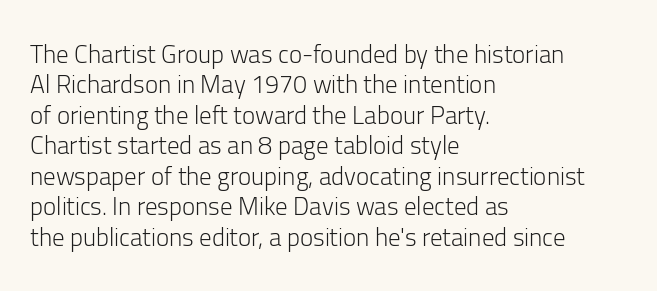
Nope, not italic — everything's standing straight. Only glyphs here, with clear space below each row. Leftover space on each line is placed entirely after the last word. The gaps between neighbouring characters are ordinary and unremarkable. A light-to-regular cut is what we see here.
